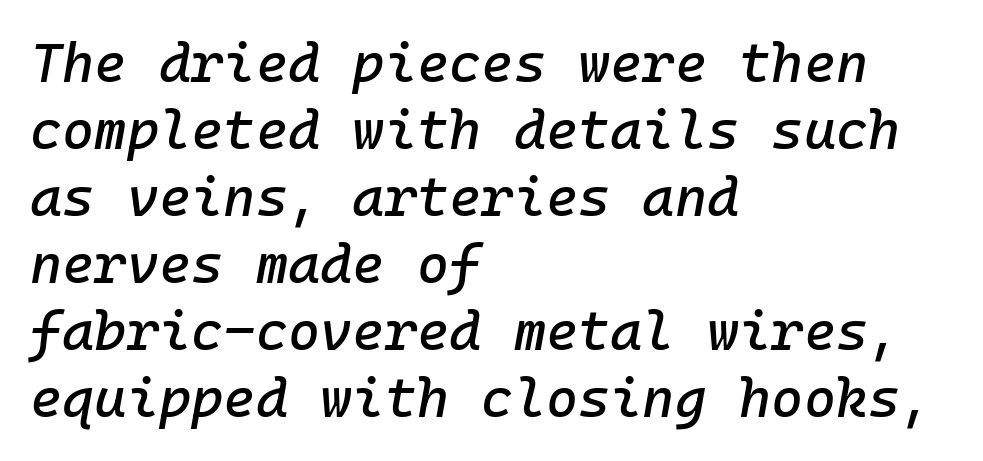
Q: Is the text italic (slanted)? A: Yes, it leans right by about 10 degrees.
Q: Is the text underlined? A: No.
Q: How is the paragraph aligned? A: Left-aligned.
Q: Is the spacing between letters normal or unusually wide? A: Normal.
Q: Width (condensed, normal, or wide)? A: Normal.
Q: Stroke contrast? A: Low.
Q: x-height? A: Medium.
